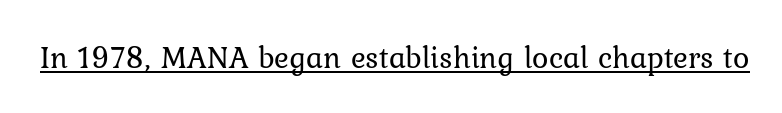
Q: Is the text bold? A: No.
Q: Is the text italic (slanted)? A: No, it is upright.
Q: Is the text underlined? A: Yes.
Q: Is the spacing between letters normal or unusually wide? A: Normal.
Q: Width (condensed, normal, or wide)? A: Normal.
Q: Stroke contrast? A: Low.
Q: x-height? A: Medium.
Q: Monospaced? A: No.
